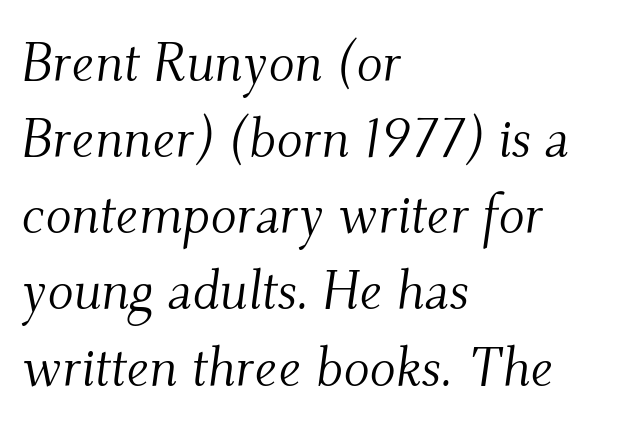
Q: Is the text bold? A: No.
Q: Is the text italic (slanted)? A: Yes, it leans right by about 9 degrees.
Q: Is the typeface a serif or a sans-serif typeface? A: Serif.
Q: Is the text underlined? A: No.
Q: How is the paragraph aligned? A: Left-aligned.
Q: Is the spacing between letters normal or unusually wide? A: Normal.
Q: Is the spacing between lines tight, normal or loose? A: Normal.
Q: Width (condensed, normal, or wide)? A: Normal.
Q: Stroke contrast? A: Medium.
Q: x-height? A: Small.
Q: Monospaced? A: No.
